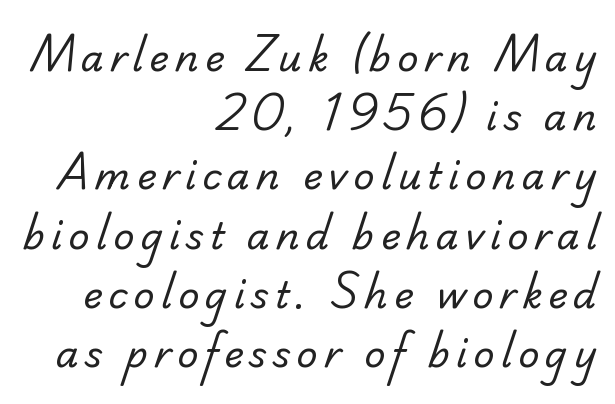
{"serif": "yes", "bold": "no", "weight": "regular", "width": "normal", "stroke_contrast": "low", "x_height": "small", "monospaced": "no", "underline": "no", "align": "right", "line_spacing": "normal", "line_spacing_ratio": 1.6, "glyph_px": 37}
